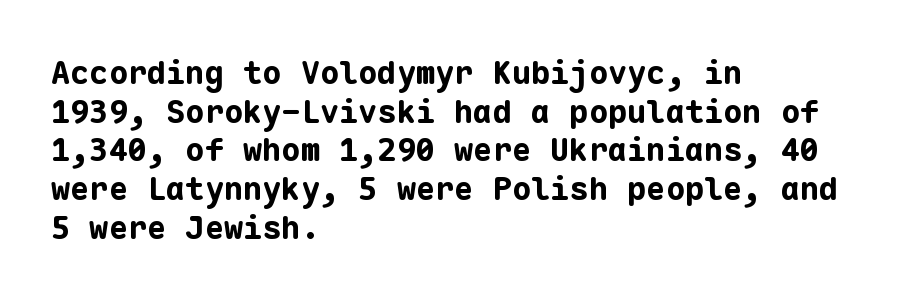
{"serif": "no", "italic": "no", "bold": "yes", "weight": "bold", "width": "normal", "stroke_contrast": "low", "x_height": "medium", "monospaced": "yes", "underline": "no", "align": "left", "line_spacing_ratio": 1.21, "letter_spacing": "normal", "letter_spacing_em": 0.0, "glyph_px": 32}
